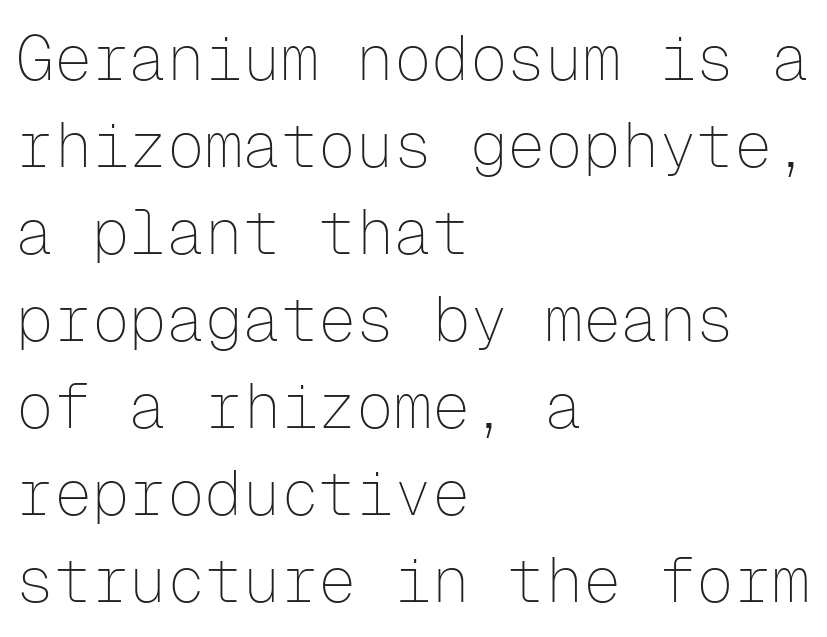
{"serif": "no", "italic": "no", "bold": "no", "weight": "thin", "width": "normal", "stroke_contrast": "low", "x_height": "medium", "monospaced": "yes", "underline": "no", "align": "left", "line_spacing": "normal", "line_spacing_ratio": 1.38, "letter_spacing": "normal", "letter_spacing_em": 0.0, "glyph_px": 63}
